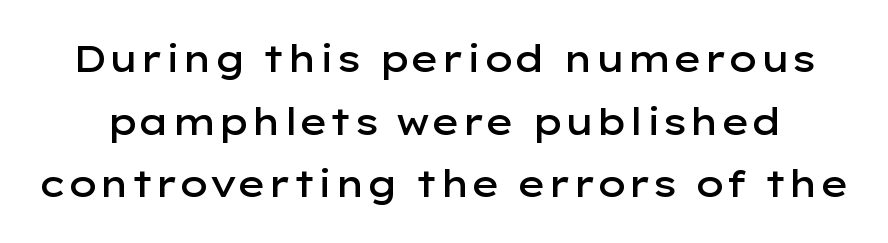
The image shows 36 px semibold, wide sans-serif type, upright; set line spacing 1.74x, normal letter spacing, not underlined; low stroke contrast and a medium x-height.
